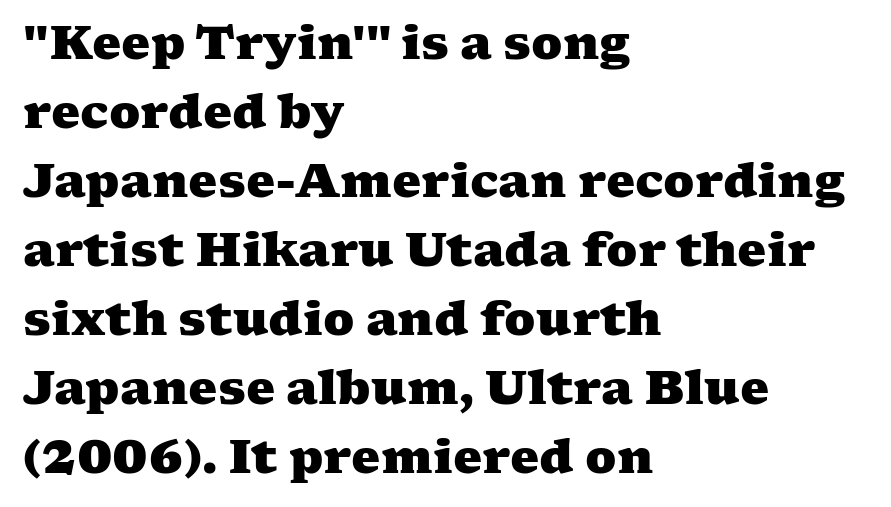
{"serif": "yes", "bold": "yes", "weight": "heavy", "width": "wide", "stroke_contrast": "medium", "x_height": "medium", "monospaced": "no", "underline": "no", "align": "left", "line_spacing": "normal", "line_spacing_ratio": 1.5, "letter_spacing": "normal", "letter_spacing_em": 0.0, "glyph_px": 46}
